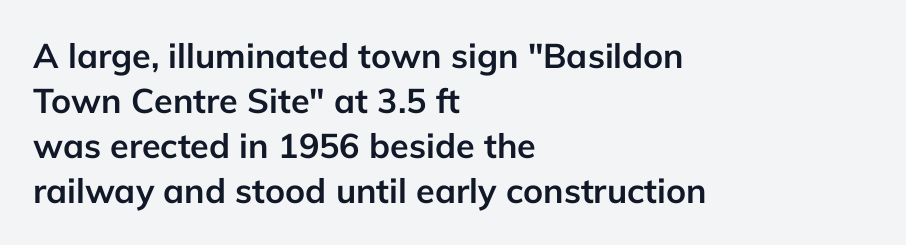
The image shows 34 px semibold sans-serif type, upright; set left-aligned, normal line spacing (1.32x), normal letter spacing, not underlined; low stroke contrast and a medium x-height.
